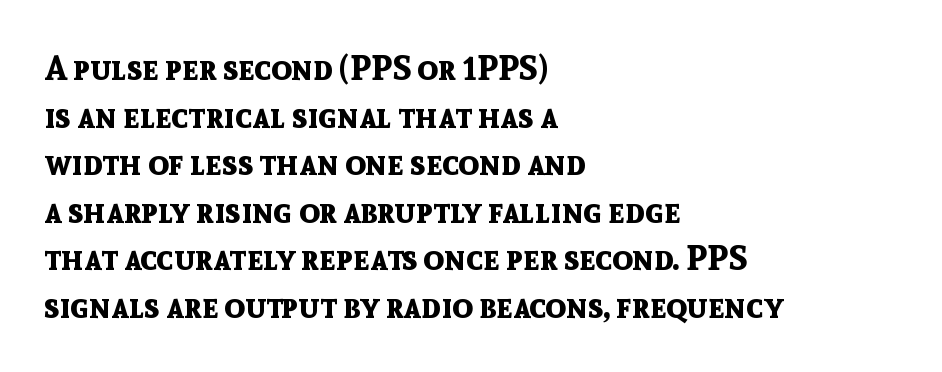
Q: Is the text bold? A: Yes.
Q: Is the text italic (slanted)? A: No, it is upright.
Q: Is the typeface a serif or a sans-serif typeface? A: Sans-serif.
Q: Is the text underlined? A: No.
Q: How is the paragraph aligned? A: Left-aligned.
Q: Is the spacing between letters normal or unusually wide? A: Normal.
Q: Is the spacing between lines tight, normal or loose? A: Normal.
Q: Width (condensed, normal, or wide)? A: Normal.
Q: x-height? A: Medium.
Q: Monospaced? A: No.
